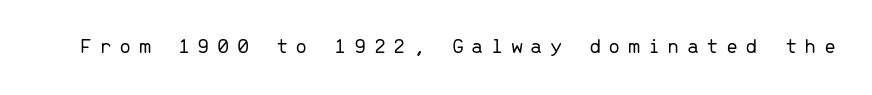
The image shows 22 px text type, upright; set unusually wide letter spacing (+0.33 em), not underlined.
